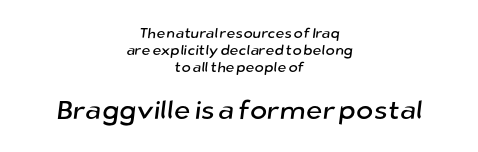
The image shows 26 px text type; set centered, line spacing 1.23x, normal letter spacing, not underlined; the second (bottom) block is 1.86x larger.
